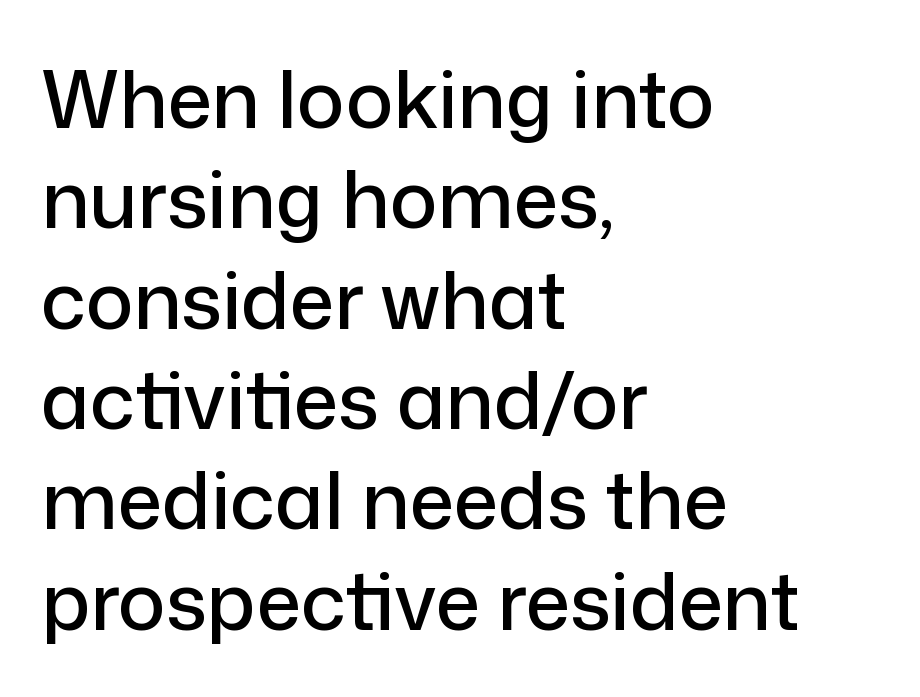
Q: Is the text italic (slanted)? A: No, it is upright.
Q: Is the typeface a serif or a sans-serif typeface? A: Sans-serif.
Q: Is the text underlined? A: No.
Q: How is the paragraph aligned? A: Left-aligned.
Q: Is the spacing between letters normal or unusually wide? A: Normal.
Q: Is the spacing between lines tight, normal or loose? A: Normal.
Q: Width (condensed, normal, or wide)? A: Normal.
Q: Stroke contrast? A: Low.
Q: x-height? A: Medium.
Q: Monospaced? A: No.
